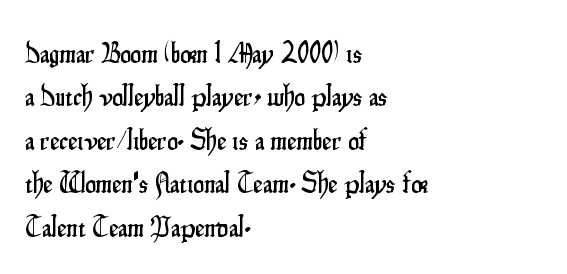
{"serif": "no", "italic": "no", "width": "condensed", "stroke_contrast": "low", "x_height": "small", "monospaced": "no", "underline": "no", "align": "left", "line_spacing": "normal", "line_spacing_ratio": 1.45, "letter_spacing": "normal", "letter_spacing_em": 0.0, "glyph_px": 30}
